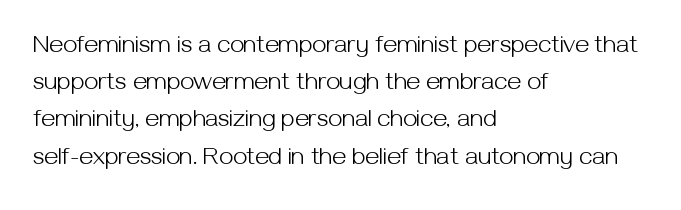
The image shows 25 px text type, upright; set left-aligned, normal line spacing (1.49x), normal letter spacing, not underlined.
